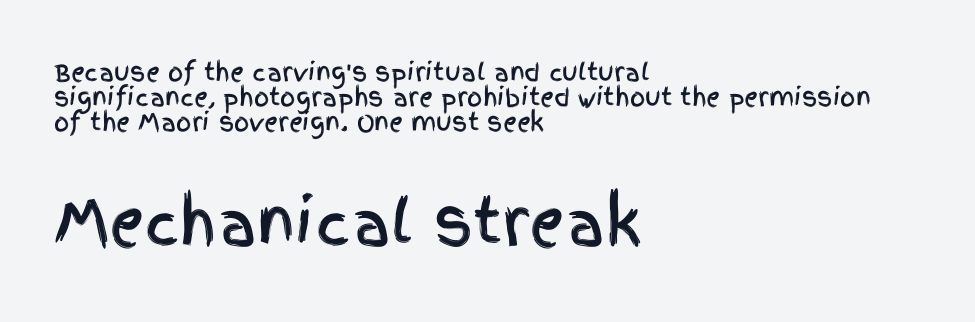
Q: Is the text italic (slanted)? A: No, it is upright.
Q: Is the typeface a serif or a sans-serif typeface? A: Sans-serif.
Q: Is the text underlined? A: No.
Q: How is the paragraph aligned? A: Left-aligned.
Q: Is the spacing between letters normal or unusually wide? A: Normal.
Q: Is the spacing between lines tight, normal or loose? A: Tight.
Q: Which block of text is set in a larger size, the first (top) or the second (bottom)? A: The second (bottom) one.
Q: Width (condensed, normal, or wide)? A: Condensed.
Q: x-height? A: Large.
Q: Monospaced? A: No.
